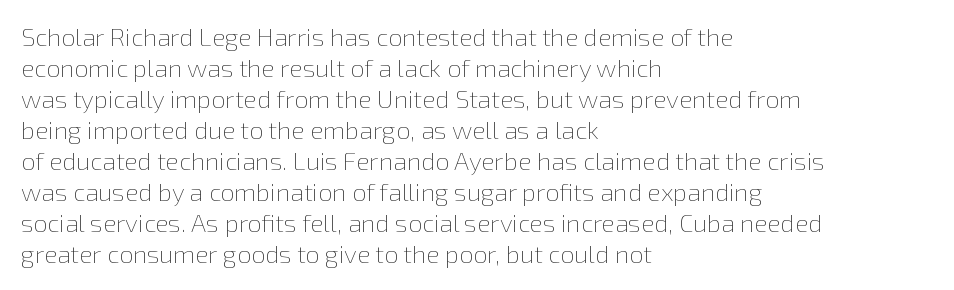
Q: Is the text bold? A: No.
Q: Is the text italic (slanted)? A: No, it is upright.
Q: Is the text underlined? A: No.
Q: How is the paragraph aligned? A: Left-aligned.
Q: Is the spacing between letters normal or unusually wide? A: Normal.
